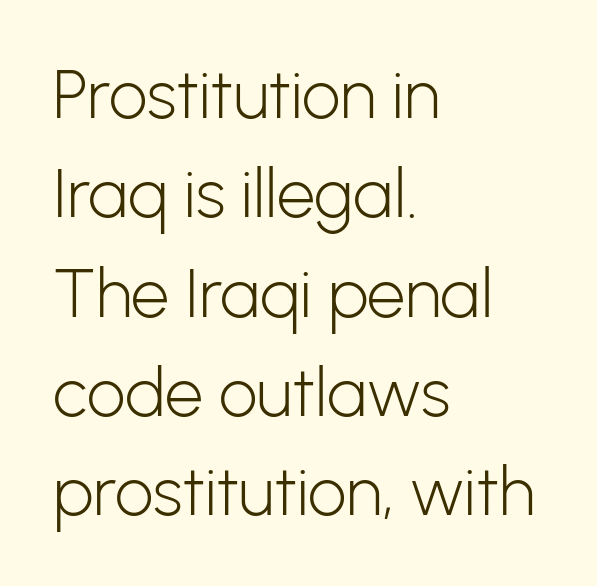
{"serif": "no", "italic": "no", "bold": "no", "weight": "light", "width": "normal", "stroke_contrast": "low", "x_height": "medium", "monospaced": "no", "underline": "no", "align": "left", "line_spacing": "normal", "line_spacing_ratio": 1.46, "letter_spacing": "normal", "letter_spacing_em": 0.0, "glyph_px": 68}
